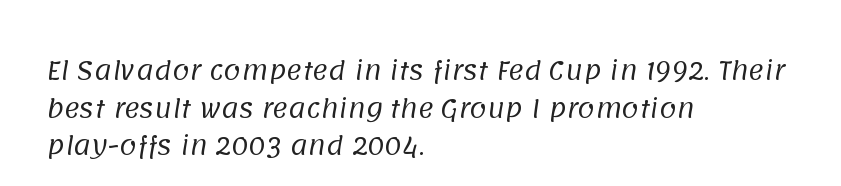
Layout note: lines flush left. The zone under the glyphs is completely vacant. Characters follow at the spacing the type designer built in. The vertical gap from one line to the next is medium. Weight: not bold — regular or lighter.
